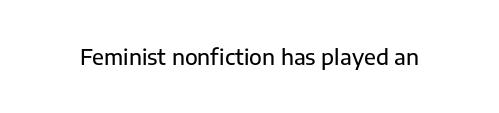
The image shows 21 px text type, upright; set normal letter spacing, not underlined.
